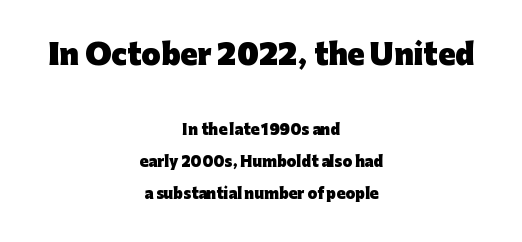
Honestly, the letter spacing is just normal — you wouldn't notice it. The zone under the glyphs is completely vacant. The passage shown is emphatically bold. Here the first block reads like a headline and the second like body copy. This block would shrink considerably if given ordinary leading; it's expanded now.
